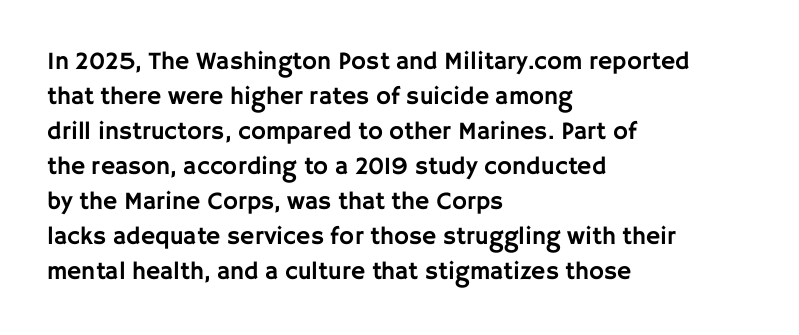
{"italic": "no", "underline": "no", "align": "left", "line_spacing": "normal", "line_spacing_ratio": 1.4, "letter_spacing": "normal", "letter_spacing_em": 0.0, "glyph_px": 25}
